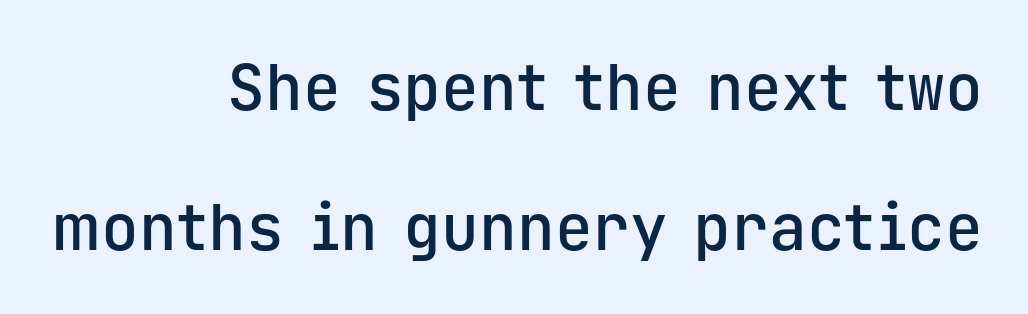
Q: Is the text bold? A: Semi-bold.
Q: Is the text italic (slanted)? A: No, it is upright.
Q: Is the typeface a serif or a sans-serif typeface? A: Sans-serif.
Q: Is the text underlined? A: No.
Q: How is the paragraph aligned? A: Right-aligned.
Q: Is the spacing between letters normal or unusually wide? A: Normal.
Q: Is the spacing between lines tight, normal or loose? A: Loose.
Q: Width (condensed, normal, or wide)? A: Normal.
Q: Stroke contrast? A: Low.
Q: x-height? A: Medium.
Q: Monospaced? A: Yes.
